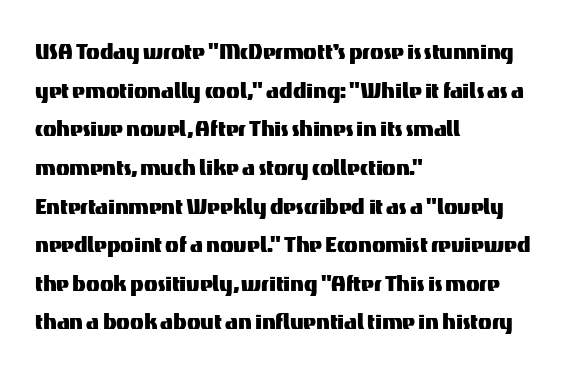
Q: Is the text italic (slanted)? A: No, it is upright.
Q: Is the typeface a serif or a sans-serif typeface? A: Sans-serif.
Q: Is the text underlined? A: No.
Q: How is the paragraph aligned? A: Left-aligned.
Q: Is the spacing between letters normal or unusually wide? A: Normal.
Q: Is the spacing between lines tight, normal or loose? A: Normal.
Q: Width (condensed, normal, or wide)? A: Normal.
Q: Stroke contrast? A: Medium.
Q: x-height? A: Medium.
Q: Monospaced? A: No.
